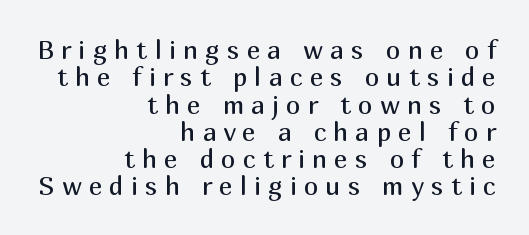
Q: Is the text bold? A: No.
Q: Is the text italic (slanted)? A: No, it is upright.
Q: Is the text underlined? A: No.
Q: How is the paragraph aligned? A: Right-aligned.
Q: Is the spacing between letters normal or unusually wide? A: Unusually wide.
Q: Is the spacing between lines tight, normal or loose? A: Tight.
